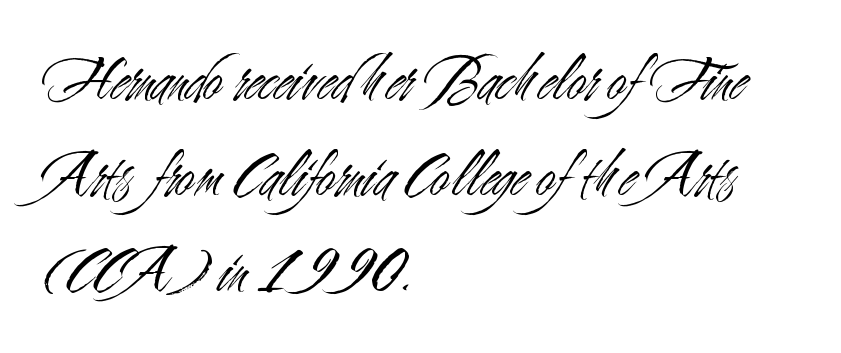
Summary of weight: not heavy and not bold. Does the leading feel generous? No, just average. The rendering keeps characters at their native spacing. Does the copy run flush right? No — it runs flush left. Observe the absence of serifs on each vertical stroke in this sample.
